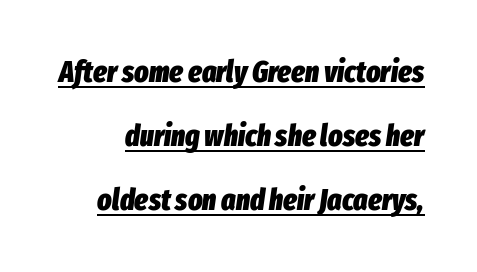
The image shows 30 px heavy, condensed type, italic (leaning right); set loose line spacing (2.14x), normal letter spacing, underlined; low stroke contrast and a medium x-height.
